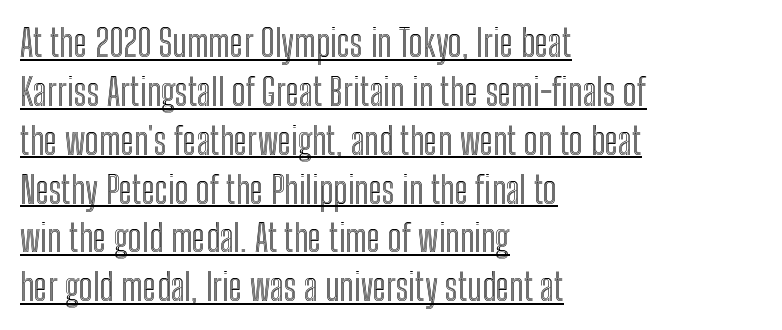
Q: Is the text italic (slanted)? A: No, it is upright.
Q: Is the text underlined? A: Yes.
Q: How is the paragraph aligned? A: Left-aligned.
Q: Is the spacing between letters normal or unusually wide? A: Normal.
Q: Is the spacing between lines tight, normal or loose? A: Normal.
Q: Width (condensed, normal, or wide)? A: Condensed.
Q: x-height? A: Medium.
Q: Monospaced? A: No.
